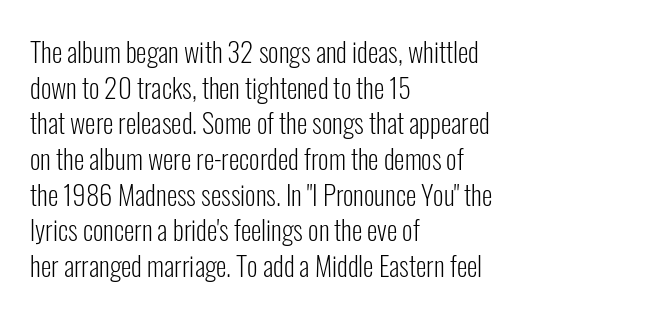
Q: Is the text bold? A: No.
Q: Is the text italic (slanted)? A: No, it is upright.
Q: Is the text underlined? A: No.
Q: How is the paragraph aligned? A: Left-aligned.
Q: Is the spacing between letters normal or unusually wide? A: Normal.
Q: Is the spacing between lines tight, normal or loose? A: Normal.
